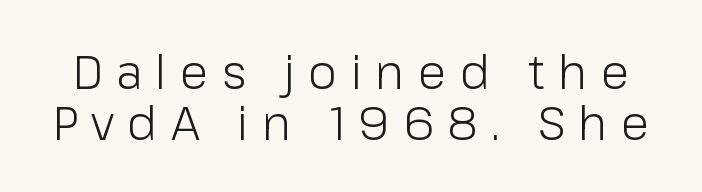
Q: Is the text bold? A: No.
Q: Is the text italic (slanted)? A: No, it is upright.
Q: Is the typeface a serif or a sans-serif typeface? A: Sans-serif.
Q: Is the text underlined? A: No.
Q: Is the spacing between letters normal or unusually wide? A: Unusually wide.
Q: Is the spacing between lines tight, normal or loose? A: Tight.
Q: Width (condensed, normal, or wide)? A: Normal.
Q: Stroke contrast? A: Low.
Q: x-height? A: Medium.
Q: Monospaced? A: No.
